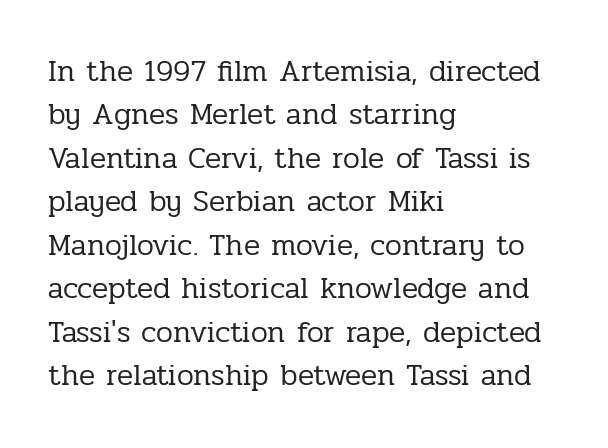
When letters stand straight like this, we call the style roman or upright. Whoever set this chose a conventional vertical rhythm. The gaps between neighbouring characters are ordinary and unremarkable. The foot of each line stays bare and open. The lines in this sample share a left origin and differ only in where they stop.
